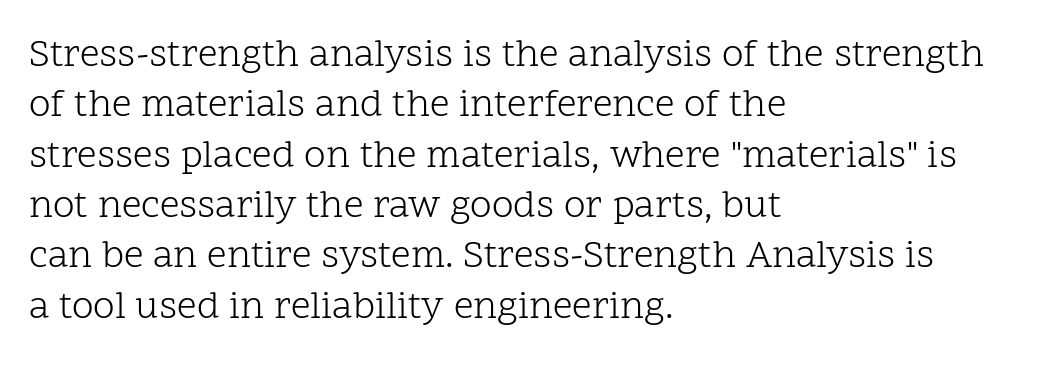
Q: Is the text bold? A: No.
Q: Is the text italic (slanted)? A: No, it is upright.
Q: Is the typeface a serif or a sans-serif typeface? A: Serif.
Q: Is the text underlined? A: No.
Q: How is the paragraph aligned? A: Left-aligned.
Q: Is the spacing between letters normal or unusually wide? A: Normal.
Q: Is the spacing between lines tight, normal or loose? A: Normal.
Q: Width (condensed, normal, or wide)? A: Normal.
Q: Stroke contrast? A: Low.
Q: x-height? A: Medium.
Q: Monospaced? A: No.
